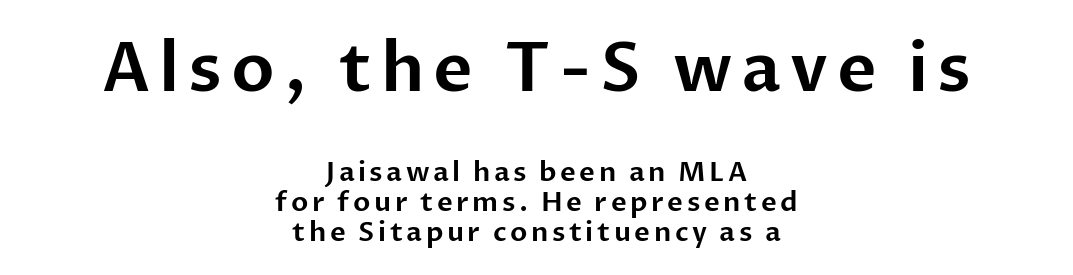
The image shows 68 px sans-serif type, upright; set centered, tight line spacing (1.12x), not underlined; the first (top) block is 2.52x larger; low stroke contrast and a medium x-height.
